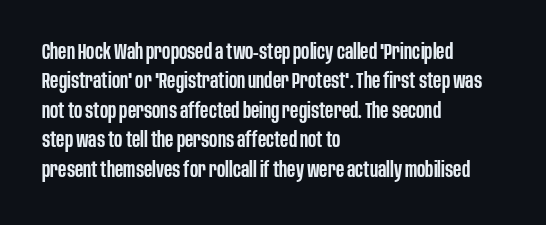
Q: Is the text bold? A: Semi-bold.
Q: Is the text italic (slanted)? A: No, it is upright.
Q: Is the text underlined? A: No.
Q: How is the paragraph aligned? A: Left-aligned.
Q: Is the spacing between letters normal or unusually wide? A: Normal.
Q: Is the spacing between lines tight, normal or loose? A: Normal.
